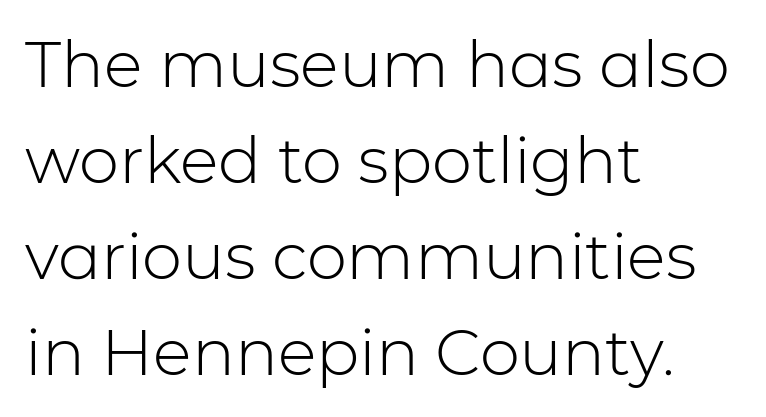
The passage shown is typed in a proportional face where columns would drift. The ragged edge is on the right, which tells us the setting is flush left. Glyph-to-glyph distance matches everyday printed text. Font category for this specimen: sans-serif. Notice how descenders clear the ascenders below comfortably — that's standard leading. Compared with a typical body face, this is equally light or lighter still.
